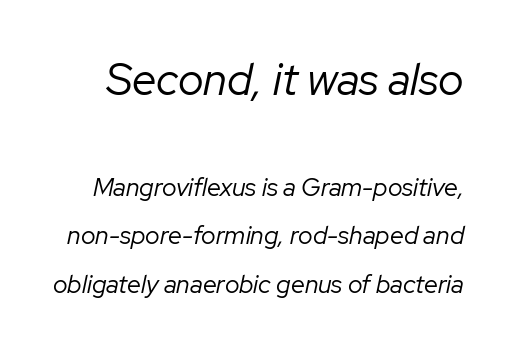
Each row of text sits above clean, open space. Here the glyphs are tracked normally, forming tight word shapes. Each stroke keeps to a modest, everyday thickness or less. Reading top to bottom, the characters get smaller at the block break. Interline gaps are noticeably wide in this sample.
